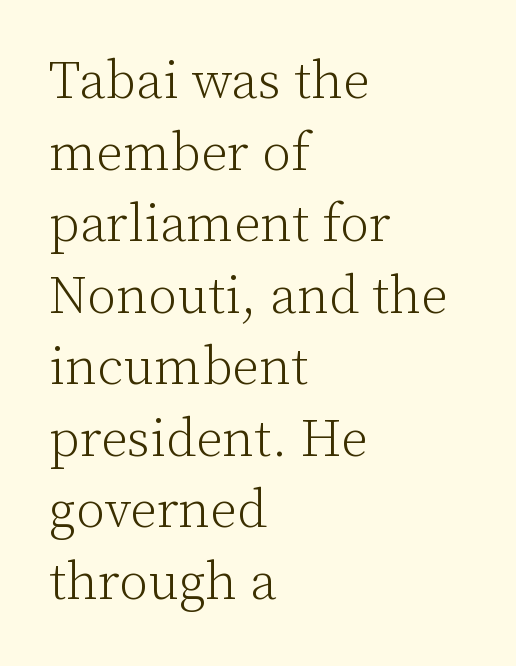
{"serif": "yes", "italic": "no", "bold": "no", "weight": "light", "width": "normal", "stroke_contrast": "low", "x_height": "medium", "monospaced": "no", "underline": "no", "align": "left", "line_spacing": "normal", "line_spacing_ratio": 1.35, "letter_spacing": "normal", "letter_spacing_em": 0.0, "glyph_px": 53}
